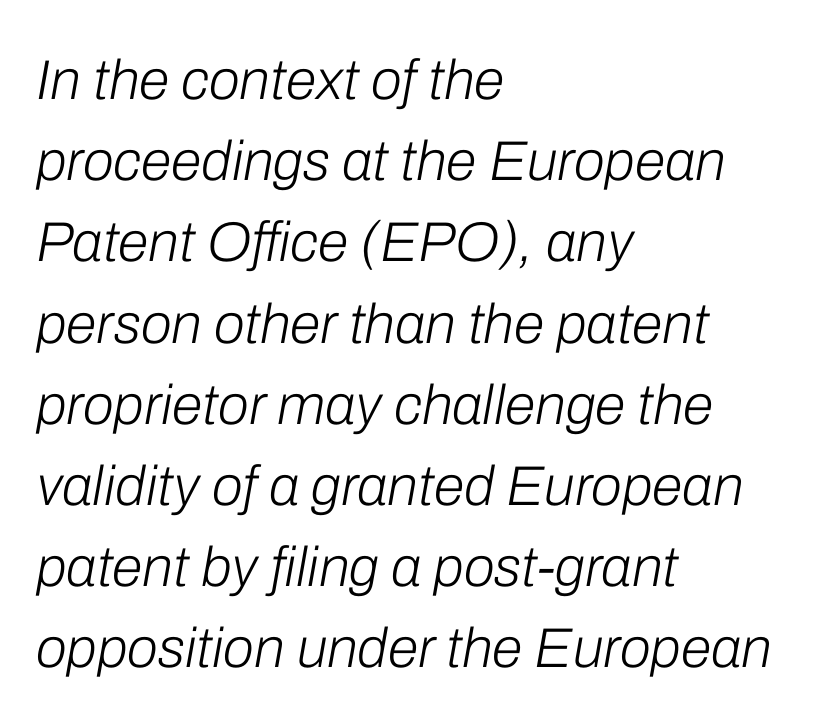
Short and long lines alike share a common starting point at left. The passage shown leans; its letterforms are oblique. No extra ink here — the face is not bold. Notice how descenders clear the ascenders below comfortably — that's standard leading.
